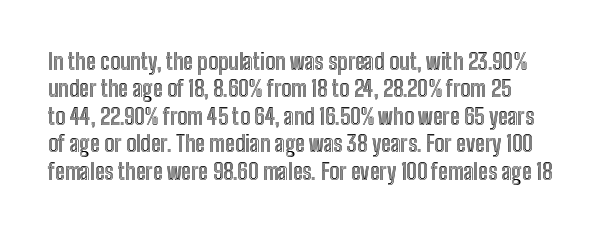
Q: Is the text italic (slanted)? A: No, it is upright.
Q: Is the text underlined? A: No.
Q: Is the spacing between letters normal or unusually wide? A: Normal.
Q: Is the spacing between lines tight, normal or loose? A: Normal.
